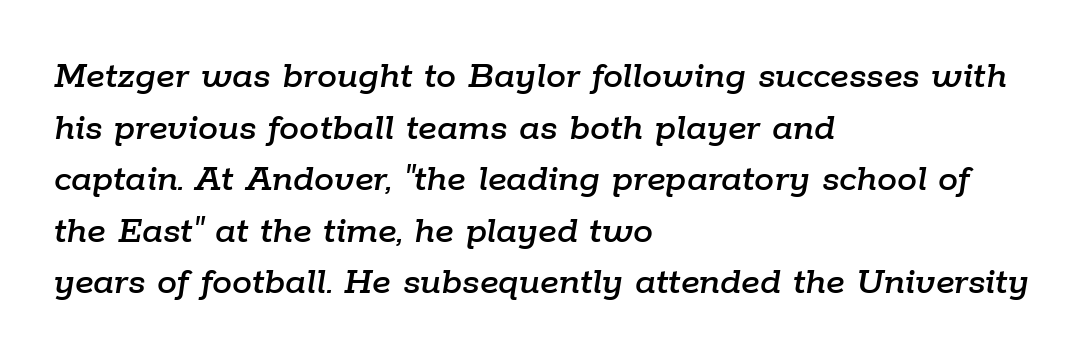
Q: Is the text italic (slanted)? A: Yes, it leans right by about 9 degrees.
Q: Is the text underlined? A: No.
Q: How is the paragraph aligned? A: Left-aligned.
Q: Is the spacing between letters normal or unusually wide? A: Normal.
Q: Is the spacing between lines tight, normal or loose? A: Normal.
Q: Width (condensed, normal, or wide)? A: Normal.
Q: Stroke contrast? A: Low.
Q: x-height? A: Medium.
Q: Monospaced? A: No.
